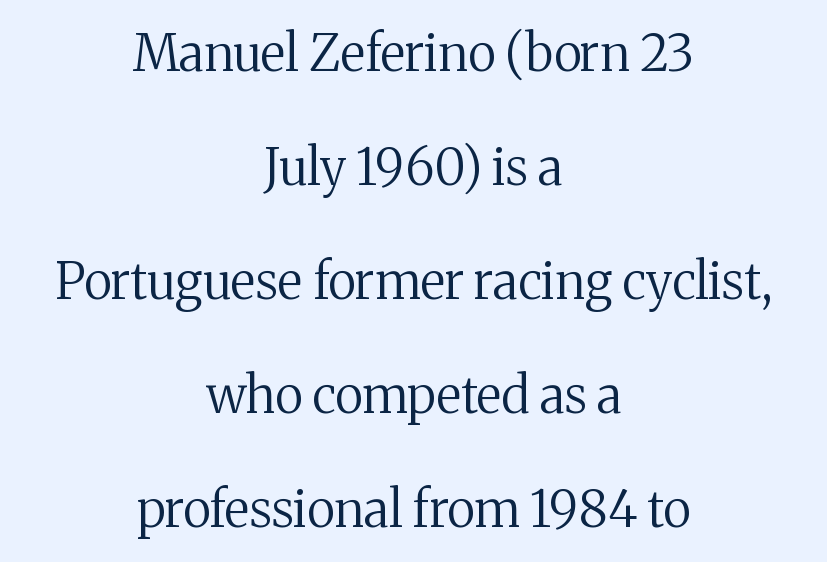
The image shows 50 px regular-weight serif type, upright; set centered, loose line spacing (2.28x), normal letter spacing, not underlined; medium stroke contrast and a medium x-height.
